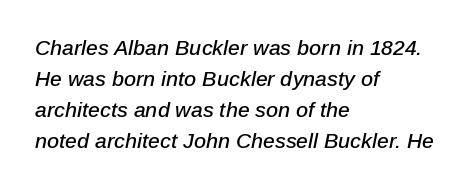
{"italic": "yes", "lean": "right", "slant_degrees": 12, "underline": "no", "align": "left", "line_spacing": "normal", "line_spacing_ratio": 1.48, "letter_spacing": "normal", "letter_spacing_em": 0.0, "glyph_px": 21}
